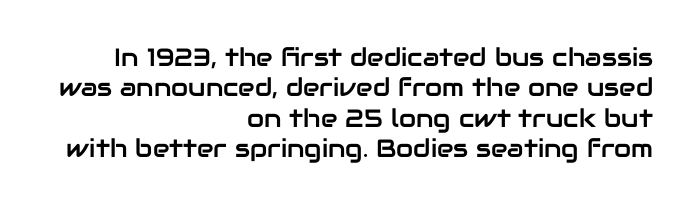
Tracking here is standard; glyphs follow each other at the usual distance. A roman cut, with each character standing at attention. The setting favours the right margin, as signatures and pull-quotes sometimes do. Words float on clear page, feet unadorned.
